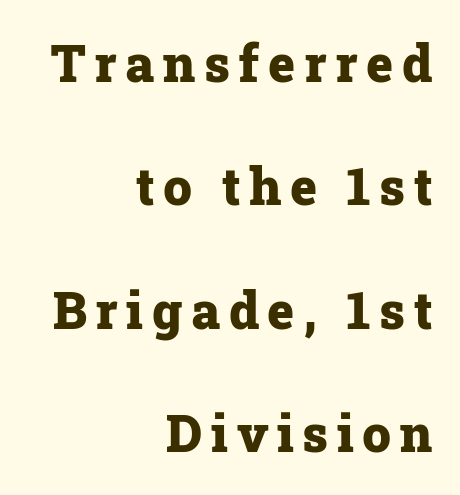
{"serif": "yes", "italic": "no", "bold": "yes", "weight": "heavy", "width": "normal", "stroke_contrast": "low", "x_height": "medium", "monospaced": "no", "underline": "no", "align": "right", "line_spacing": "loose", "line_spacing_ratio": 2.42, "glyph_px": 51}
